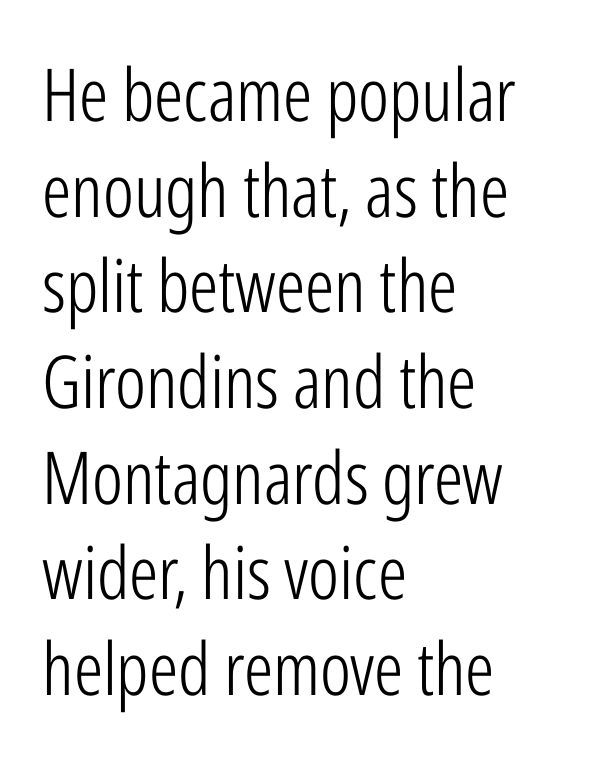
Serif or sans? Sans — the stroke terminals are bare. The typography opts for an upright posture over an oblique one. Baseline-to-baseline distance is the conventional proportion of letter height. Descender tails drop into unmarked territory. Looks like regular typesetting: each glyph gets only the width it needs. All the whitespace from short lines collects on the right.
